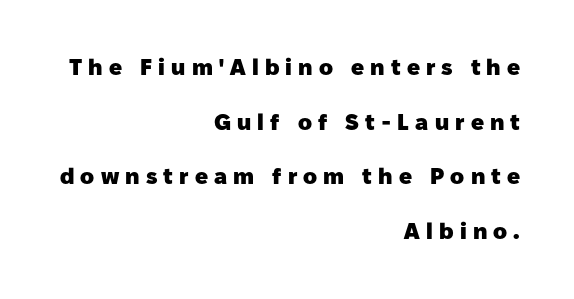
The image shows 23 px bold type, upright; set right-aligned, loose line spacing (2.38x), unusually wide letter spacing (+0.27 em), not underlined.
